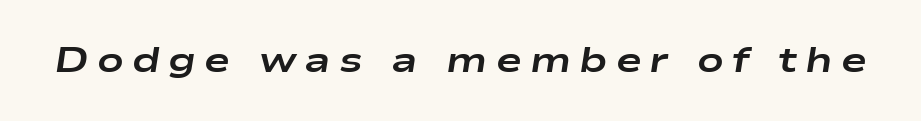
Would a proofreader flag this as italicized? Yes. Just letters on the line, the space beneath them empty. The characters look thick and weighty, a clear bold. Caption: expanded tracking, letters set apart. Each letter keeps its own natural width here, so spacing adapts to shape.
